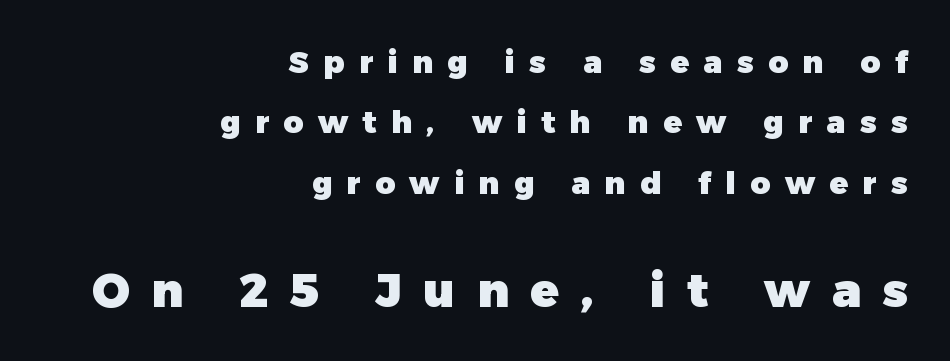
{"serif": "no", "italic": "no", "bold": "yes", "weight": "heavy", "width": "normal", "stroke_contrast": "low", "x_height": "medium", "monospaced": "no", "underline": "no", "align": "right", "line_spacing": "loose", "line_spacing_ratio": 1.95, "letter_spacing": "wide", "letter_spacing_em": 0.46, "larger_block": "second", "size_ratio": 1.52, "glyph_px": 47}
